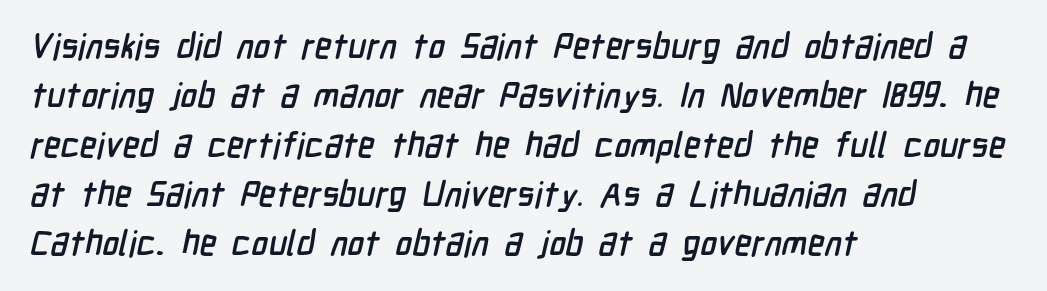
Q: Is the typeface a serif or a sans-serif typeface? A: Sans-serif.
Q: Is the text underlined? A: No.
Q: How is the paragraph aligned? A: Left-aligned.
Q: Is the spacing between letters normal or unusually wide? A: Normal.
Q: Is the spacing between lines tight, normal or loose? A: Normal.
Q: Width (condensed, normal, or wide)? A: Condensed.
Q: Stroke contrast? A: Low.
Q: x-height? A: Medium.
Q: Monospaced? A: No.
